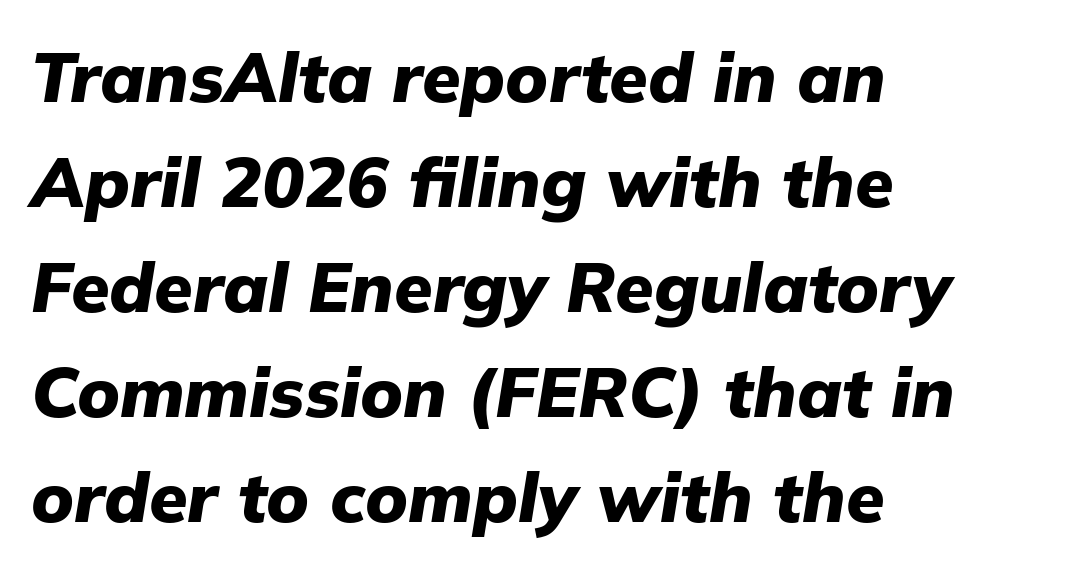
Q: Is the text bold? A: Yes.
Q: Is the text italic (slanted)? A: Yes, it leans right by about 9 degrees.
Q: Is the text underlined? A: No.
Q: How is the paragraph aligned? A: Left-aligned.
Q: Is the spacing between letters normal or unusually wide? A: Normal.
Q: Is the spacing between lines tight, normal or loose? A: Normal.
Q: Width (condensed, normal, or wide)? A: Normal.
Q: Stroke contrast? A: Low.
Q: x-height? A: Medium.
Q: Monospaced? A: No.
